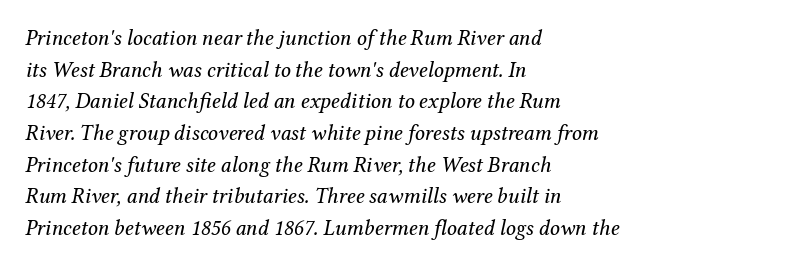
Q: Is the text bold? A: No.
Q: Is the text italic (slanted)? A: Yes, it leans right by about 12 degrees.
Q: Is the text underlined? A: No.
Q: How is the paragraph aligned? A: Left-aligned.
Q: Is the spacing between letters normal or unusually wide? A: Normal.
Q: Is the spacing between lines tight, normal or loose? A: Normal.
